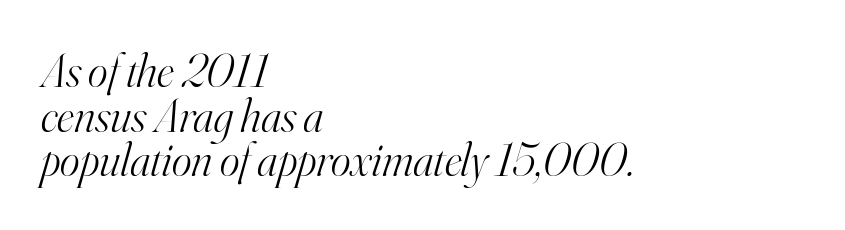
The image shows 47 px light serif type, italic (leaning right); set left-aligned, tight line spacing (0.95x), normal letter spacing, not underlined; high stroke contrast and a small x-height.
